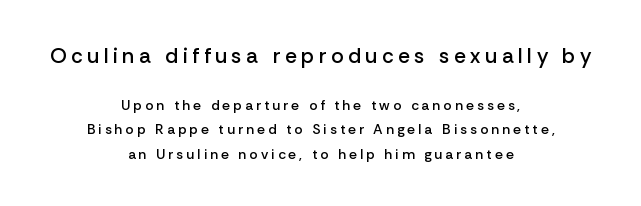
The image shows 21 px text type, upright; set centered, line spacing 1.75x, unusually wide letter spacing (+0.22 em), not underlined; the first (top) block is 1.5x larger.
